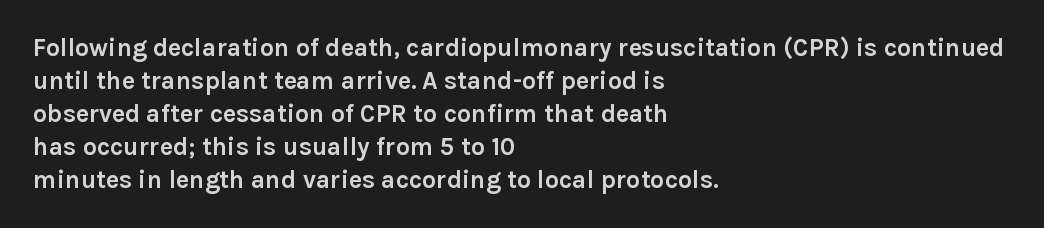
Q: Is the text bold? A: Yes.
Q: Is the text italic (slanted)? A: No, it is upright.
Q: Is the text underlined? A: No.
Q: How is the paragraph aligned? A: Left-aligned.
Q: Is the spacing between letters normal or unusually wide? A: Normal.
Q: Is the spacing between lines tight, normal or loose? A: Normal.
